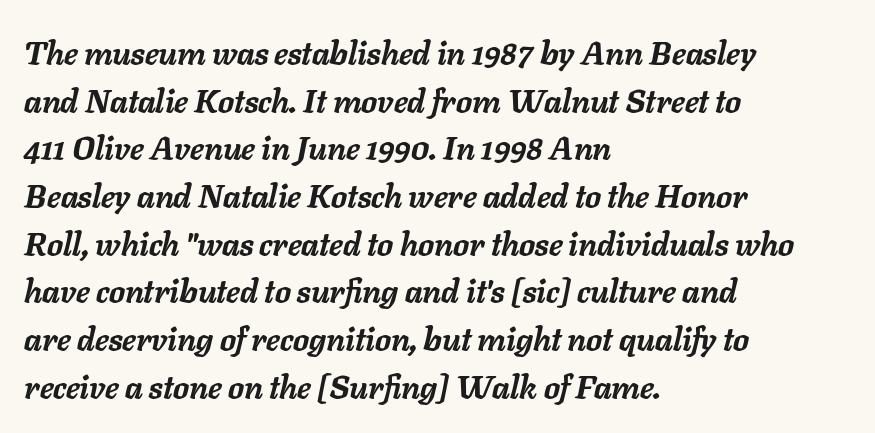
Q: Is the text bold? A: Yes.
Q: Is the text italic (slanted)? A: Yes, it leans right by about 11 degrees.
Q: Is the text underlined? A: No.
Q: How is the paragraph aligned? A: Left-aligned.
Q: Is the spacing between letters normal or unusually wide? A: Normal.
Q: Is the spacing between lines tight, normal or loose? A: Normal.
Q: Width (condensed, normal, or wide)? A: Normal.
Q: Stroke contrast? A: Low.
Q: x-height? A: Medium.
Q: Monospaced? A: No.
